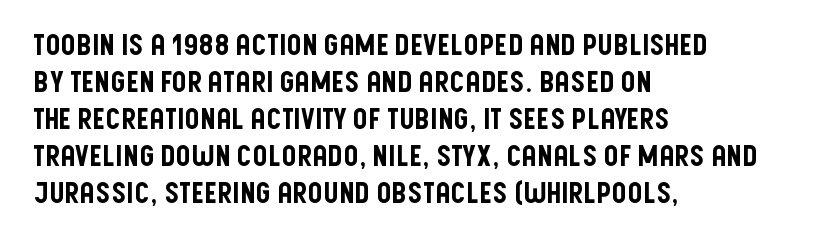
The image shows 29 px condensed sans-serif type, upright; set left-aligned, normal line spacing (1.28x), normal letter spacing, not underlined; low stroke contrast and a large x-height.
